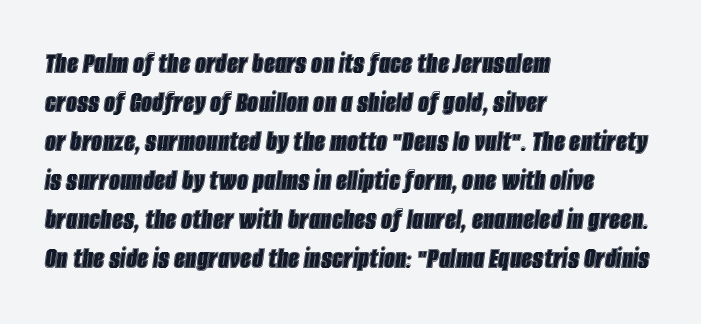
{"italic": "yes", "lean": "right", "slant_degrees": 8, "width": "condensed", "x_height": "large", "monospaced": "no", "underline": "no", "align": "left", "line_spacing": "normal", "line_spacing_ratio": 1.26, "letter_spacing": "normal", "letter_spacing_em": 0.0, "glyph_px": 31}
